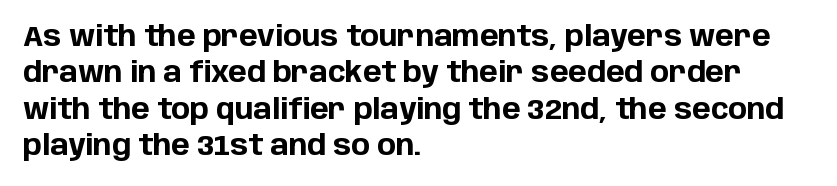
Vertically, the passage feels balanced, rows spaced as you'd expect. These lines carry a lot of weight — the face is fully bold. Words appear dense and cohesive because spacing is normal. Are there feet on the stems? There aren't — it's a sans. Underlining? Definitely not there.
